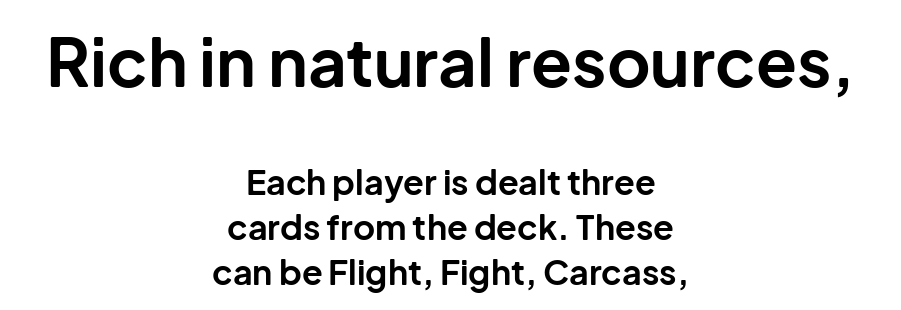
Check under the words: just untouched page. The face used here is proportionally spaced, like ordinary book or web type. Neither beginnings nor endings align; midpoints do. These lines keep a tight, regular rhythm from letter to letter. The typeface chosen for these lines omits serifs. Vertically, the passage feels balanced, rows spaced as you'd expect.
